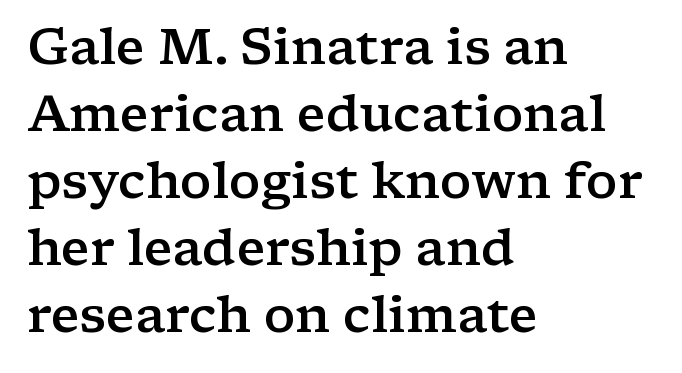
Does extra space separate the letters? No, they use regular spacing. Are there feet on the stems? There are — it's a serif. The letters advance in unequal steps, a hallmark of proportional type. Emphasis by weight is partial: semibold. Compared with a centered layout, this one pins lines to the left instead. Italic: no, the glyphs are upright roman.
